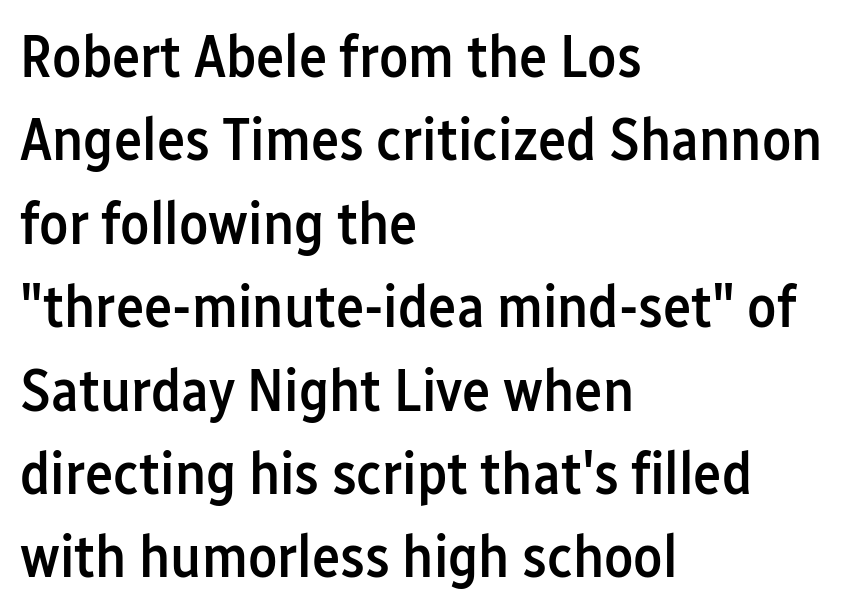
Q: Is the text bold? A: Semi-bold.
Q: Is the text italic (slanted)? A: No, it is upright.
Q: Is the typeface a serif or a sans-serif typeface? A: Sans-serif.
Q: Is the text underlined? A: No.
Q: How is the paragraph aligned? A: Left-aligned.
Q: Is the spacing between letters normal or unusually wide? A: Normal.
Q: Is the spacing between lines tight, normal or loose? A: Normal.
Q: Width (condensed, normal, or wide)? A: Condensed.
Q: Stroke contrast? A: Low.
Q: x-height? A: Medium.
Q: Monospaced? A: No.
